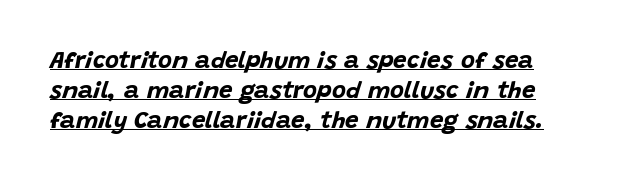
{"italic": "yes", "lean": "right", "slant_degrees": 15, "bold": "yes", "underline": "yes", "line_spacing": "normal", "line_spacing_ratio": 1.25, "letter_spacing": "normal", "letter_spacing_em": 0.0, "glyph_px": 24}
